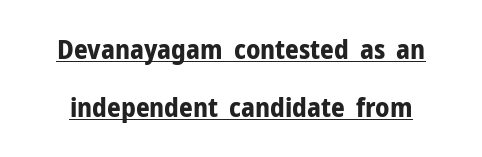
The sample's only ornament is a line tracing under the words. This is roman type, the default non-slanted kind. Default kerning and tracking; the words read as compact shapes. Is the type bold? Yes — the strokes are clearly thick and heavy.
